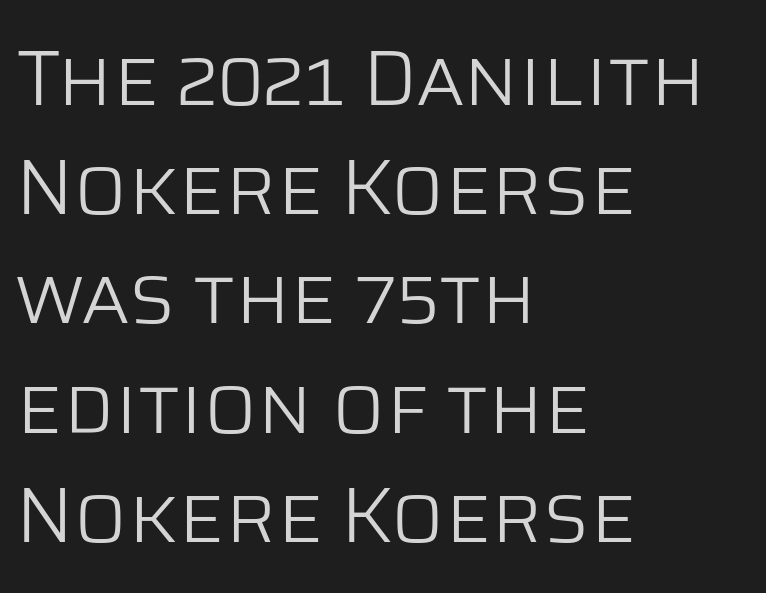
{"serif": "no", "italic": "no", "bold": "no", "weight": "light", "width": "normal", "stroke_contrast": "low", "x_height": "large", "monospaced": "no", "underline": "no", "align": "left", "line_spacing": "normal", "line_spacing_ratio": 1.4, "letter_spacing": "normal", "letter_spacing_em": 0.0, "glyph_px": 78}
